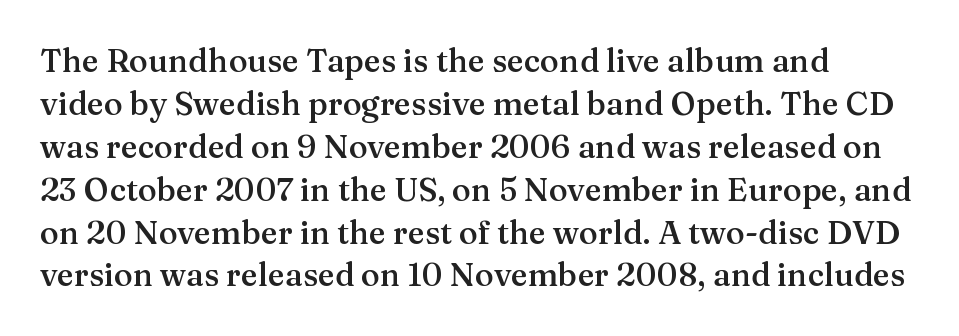
{"serif": "yes", "italic": "no", "bold": "semi", "weight": "semibold", "width": "normal", "stroke_contrast": "medium", "x_height": "medium", "monospaced": "no", "underline": "no", "align": "left", "line_spacing": "normal", "line_spacing_ratio": 1.34, "letter_spacing": "normal", "letter_spacing_em": 0.0, "glyph_px": 32}
